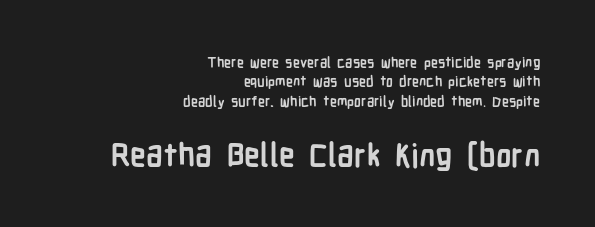
The image shows 32 px semibold, condensed sans-serif type, upright; set right-aligned, normal line spacing (1.39x), normal letter spacing, not underlined; the second (bottom) block is 2.29x larger; low stroke contrast and a medium x-height.
